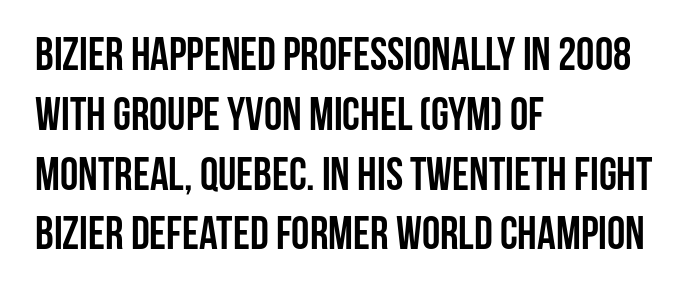
The image shows 46 px semibold, condensed sans-serif type, upright; set left-aligned, normal line spacing (1.3x), normal letter spacing, not underlined; low stroke contrast and a large x-height.
